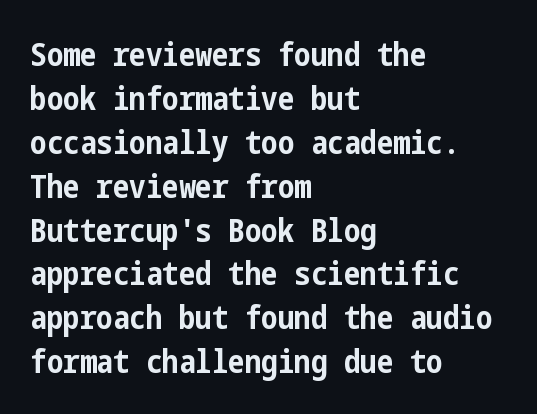
Q: Is the text bold? A: Yes.
Q: Is the text italic (slanted)? A: No, it is upright.
Q: Is the typeface a serif or a sans-serif typeface? A: Sans-serif.
Q: Is the text underlined? A: No.
Q: How is the paragraph aligned? A: Left-aligned.
Q: Is the spacing between letters normal or unusually wide? A: Normal.
Q: Is the spacing between lines tight, normal or loose? A: Normal.
Q: Width (condensed, normal, or wide)? A: Condensed.
Q: Stroke contrast? A: Low.
Q: x-height? A: Medium.
